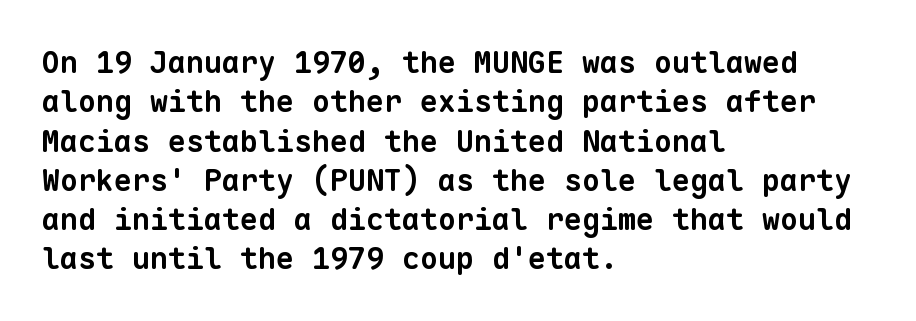
The image shows 30 px bold sans-serif type, monospaced; set left-aligned, normal line spacing (1.31x), normal letter spacing, not underlined; low stroke contrast and a medium x-height.
